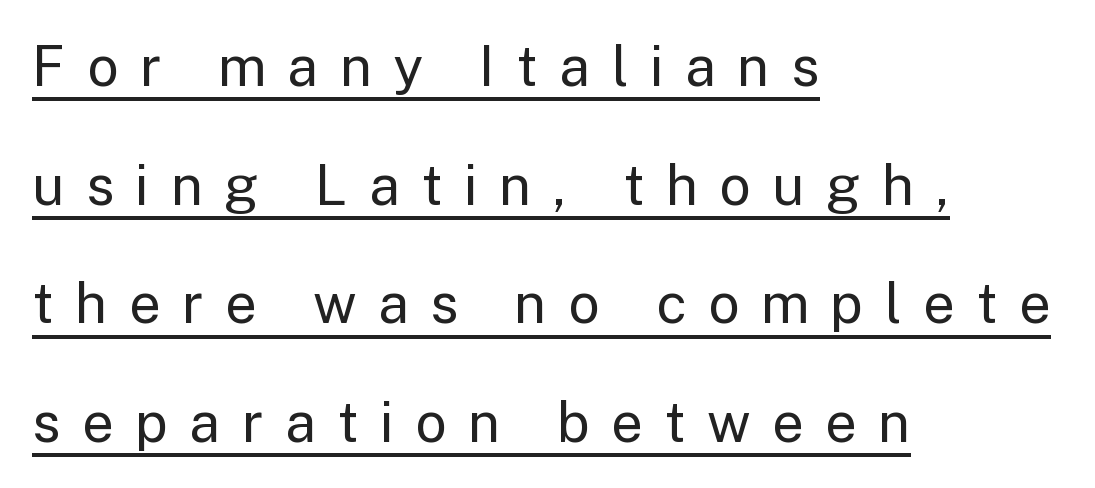
The image shows 56 px regular-weight sans-serif type, upright; set left-aligned, loose line spacing (2.12x), unusually wide letter spacing (+0.38 em), underlined; low stroke contrast and a medium x-height.
